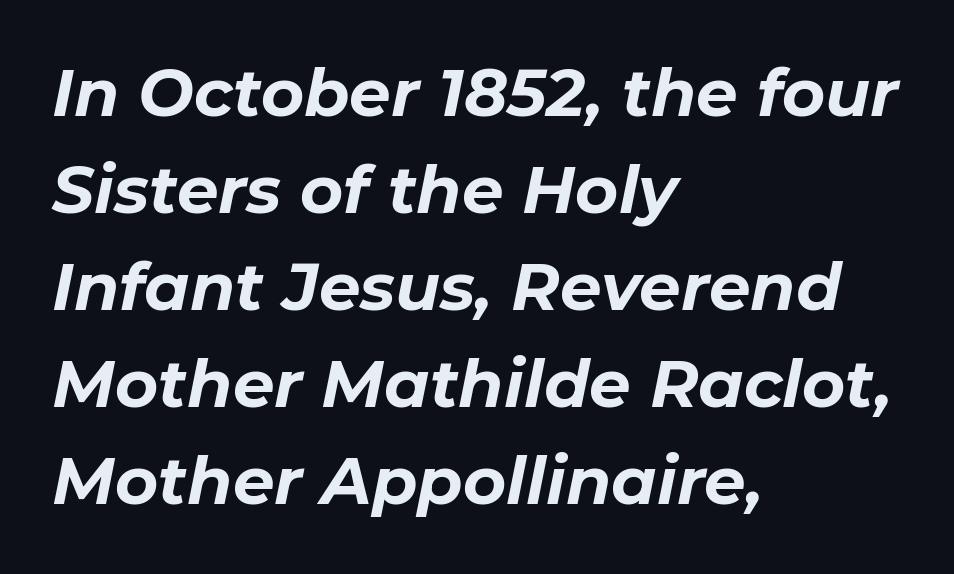
The image shows 66 px bold type, italic (leaning right); set left-aligned, normal line spacing (1.47x), normal letter spacing, not underlined; low stroke contrast and a medium x-height.
